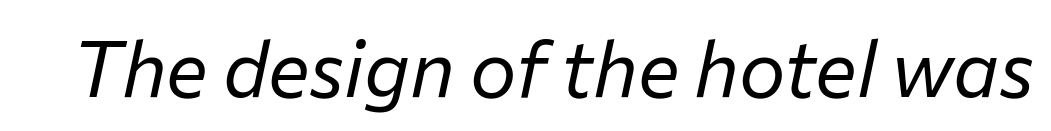
Q: Is the text bold? A: No.
Q: Is the text italic (slanted)? A: Yes, it leans right by about 12 degrees.
Q: Is the text underlined? A: No.
Q: Is the spacing between letters normal or unusually wide? A: Normal.
Q: Width (condensed, normal, or wide)? A: Normal.
Q: Stroke contrast? A: Low.
Q: x-height? A: Medium.
Q: Monospaced? A: No.
